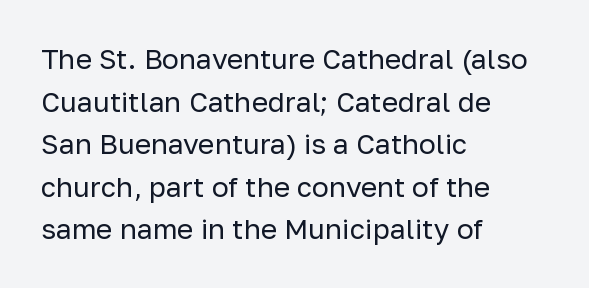
Tracking value appears to be zero — textbook default spacing. Alignment: flush left. In terms of letterform style, serifs are entirely absent. The weight tops out at a normal text grade.
